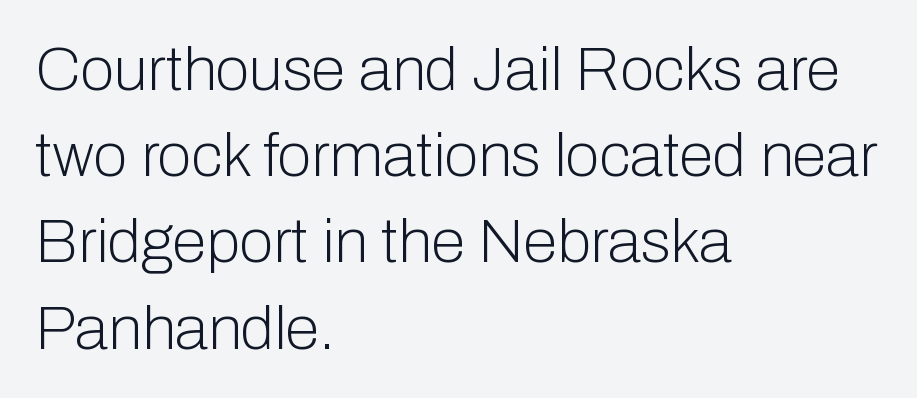
{"serif": "no", "italic": "no", "bold": "no", "weight": "light", "width": "normal", "stroke_contrast": "low", "x_height": "medium", "monospaced": "no", "underline": "no", "align": "left", "line_spacing": "normal", "line_spacing_ratio": 1.39, "letter_spacing": "normal", "letter_spacing_em": 0.0, "glyph_px": 62}
